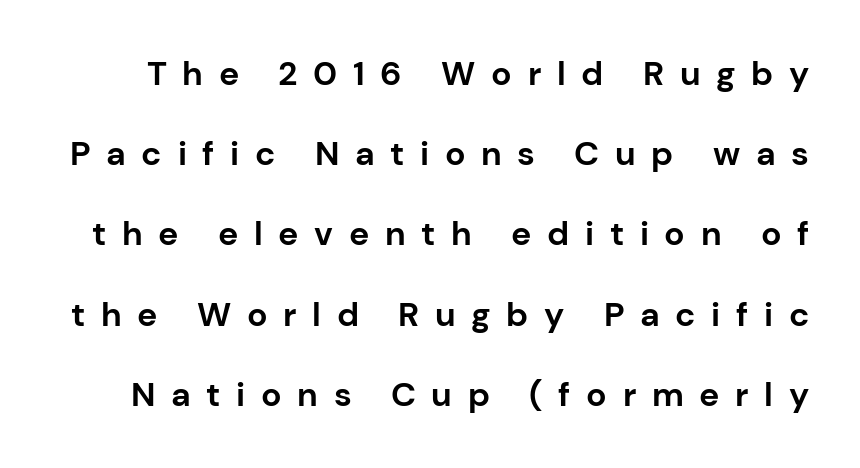
{"serif": "no", "italic": "no", "bold": "yes", "weight": "bold", "width": "normal", "stroke_contrast": "low", "x_height": "medium", "monospaced": "no", "underline": "no", "line_spacing": "loose", "line_spacing_ratio": 2.36, "letter_spacing": "wide", "letter_spacing_em": 0.46, "glyph_px": 34}
